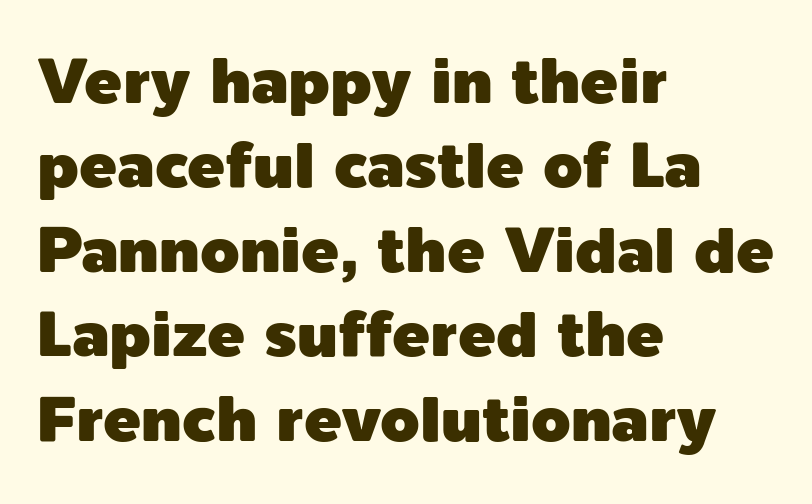
The horizontal fit of the characters is conventional and even. Rule under the text: the space is simply empty. Is there much room between lines? A standard amount, neither cramped nor airy. A typesetter would call this proportional, since set widths differ per character. Leftover space on each line is placed entirely after the last word. The letters stand straight up with perfectly vertical stems.
